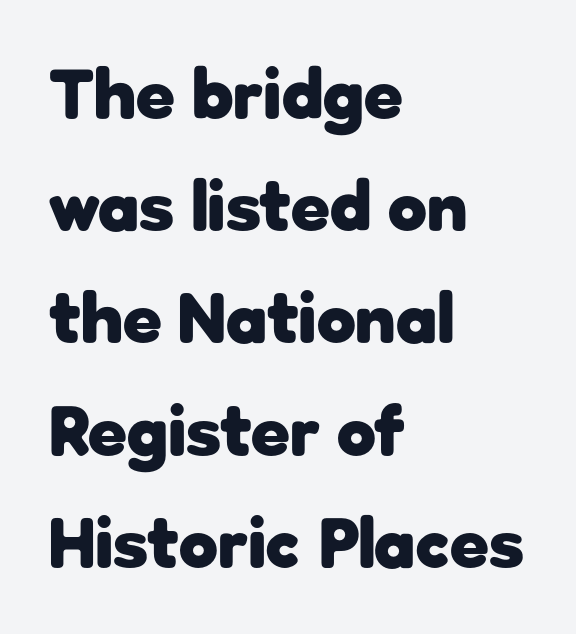
The image shows 71 px heavy sans-serif type, upright; set left-aligned, normal line spacing (1.58x), normal letter spacing, not underlined; low stroke contrast and a medium x-height.
